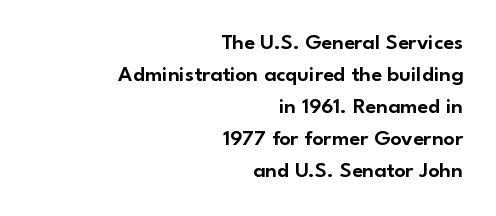
Characters follow at the spacing the type designer built in. The specimen omits any rule beneath the text block's lines. The lettering holds an erect, upright posture throughout. Compared with typical paragraphs, the rows here are spaced about the same. Horizontal alignment here is rightward, an uncommon choice for prose.
